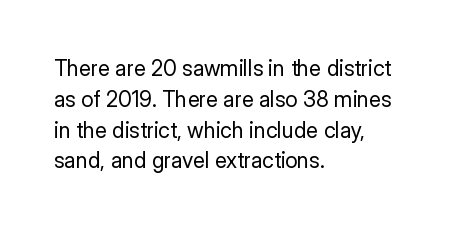
Q: Is the text bold? A: No.
Q: Is the text italic (slanted)? A: No, it is upright.
Q: Is the text underlined? A: No.
Q: How is the paragraph aligned? A: Left-aligned.
Q: Is the spacing between letters normal or unusually wide? A: Normal.
Q: Is the spacing between lines tight, normal or loose? A: Normal.
